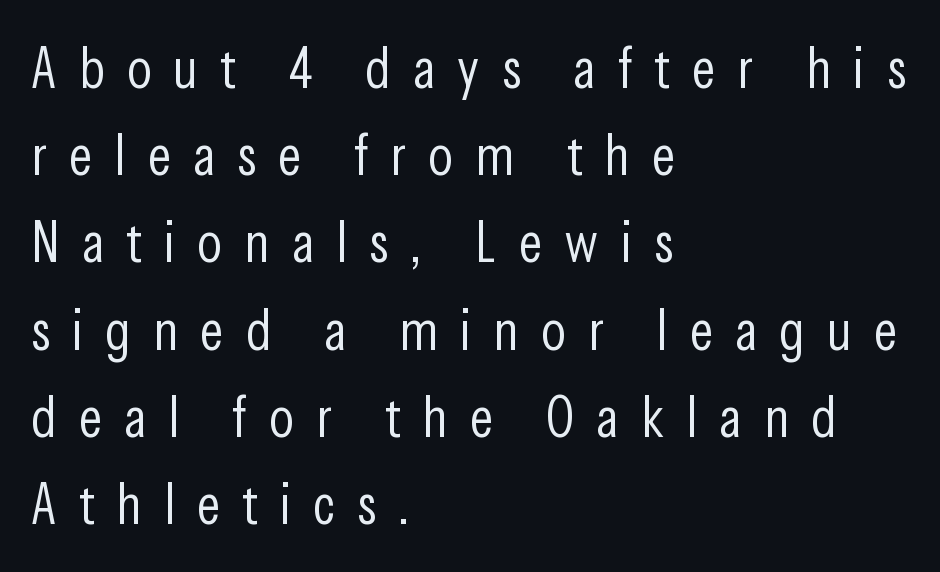
The image shows 57 px light, condensed sans-serif type, upright; set left-aligned, normal line spacing (1.53x), unusually wide letter spacing (+0.39 em), not underlined; low stroke contrast and a medium x-height.
